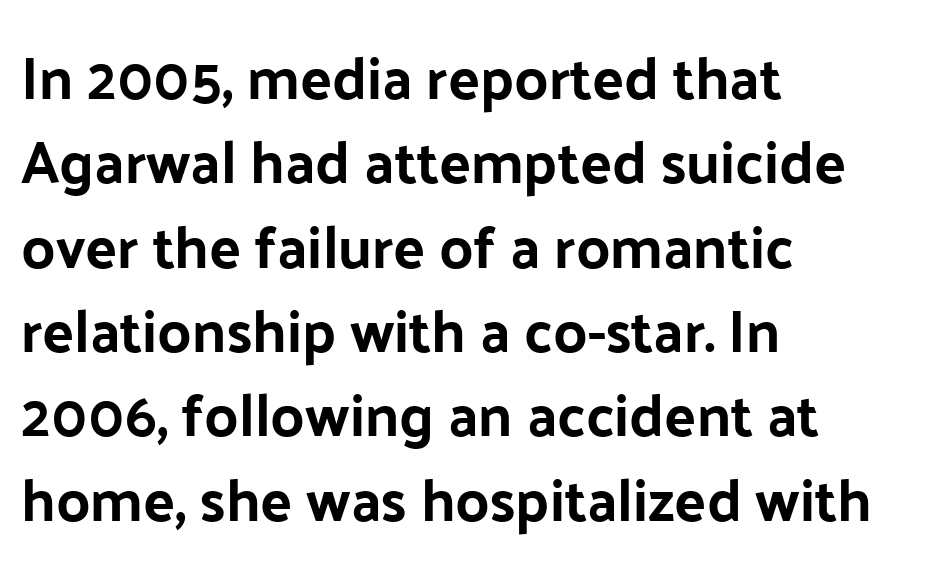
Left-aligned paragraph, ragged on the right. A normal amount of white space separates one row of letters from the next. These lines are rendered in a variable-pitch font. The face used here is rendered with its standard letterfit. Unmarked baselines from the first word to the last.
